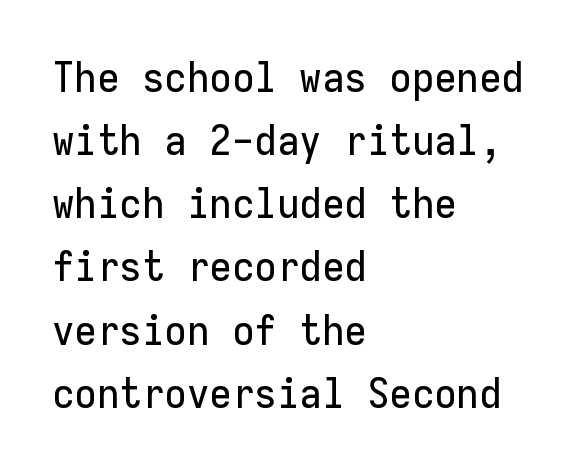
Q: Is the text italic (slanted)? A: No, it is upright.
Q: Is the typeface a serif or a sans-serif typeface? A: Sans-serif.
Q: Is the text underlined? A: No.
Q: How is the paragraph aligned? A: Left-aligned.
Q: Is the spacing between letters normal or unusually wide? A: Normal.
Q: Is the spacing between lines tight, normal or loose? A: Normal.
Q: Width (condensed, normal, or wide)? A: Normal.
Q: Stroke contrast? A: Low.
Q: x-height? A: Medium.
Q: Monospaced? A: Yes.
